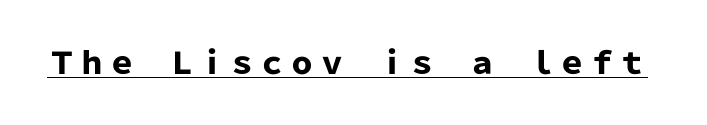
{"serif": "no", "italic": "no", "bold": "yes", "weight": "heavy", "width": "normal", "stroke_contrast": "low", "x_height": "medium", "monospaced": "no", "underline": "yes", "letter_spacing": "normal", "letter_spacing_em": 0.0, "glyph_px": 30}
